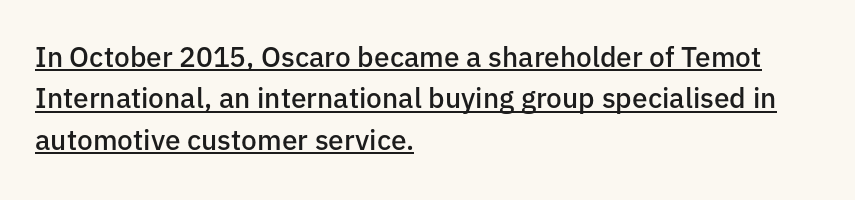
{"serif": "no", "italic": "no", "bold": "semi", "weight": "semibold", "width": "normal", "stroke_contrast": "low", "x_height": "medium", "monospaced": "no", "underline": "yes", "align": "left", "line_spacing": "normal", "line_spacing_ratio": 1.48, "letter_spacing": "normal", "letter_spacing_em": 0.0, "glyph_px": 28}
